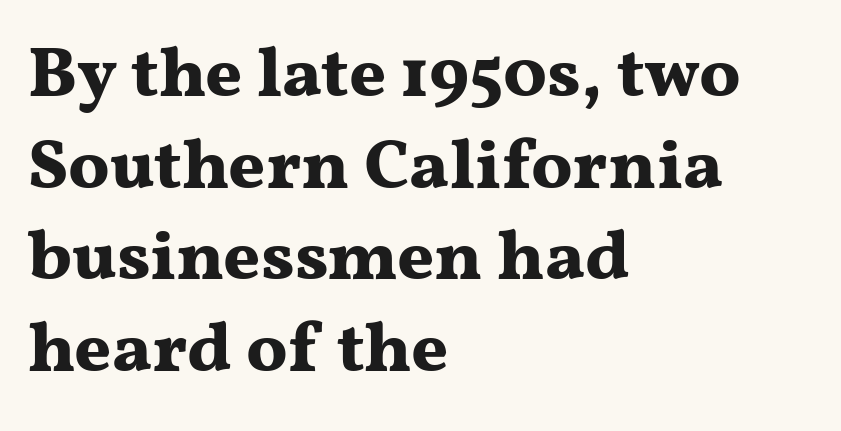
Q: Is the text bold? A: Yes.
Q: Is the text italic (slanted)? A: No, it is upright.
Q: Is the typeface a serif or a sans-serif typeface? A: Serif.
Q: Is the text underlined? A: No.
Q: How is the paragraph aligned? A: Left-aligned.
Q: Is the spacing between letters normal or unusually wide? A: Normal.
Q: Is the spacing between lines tight, normal or loose? A: Normal.
Q: Width (condensed, normal, or wide)? A: Wide.
Q: Stroke contrast? A: Medium.
Q: x-height? A: Medium.
Q: Monospaced? A: No.
